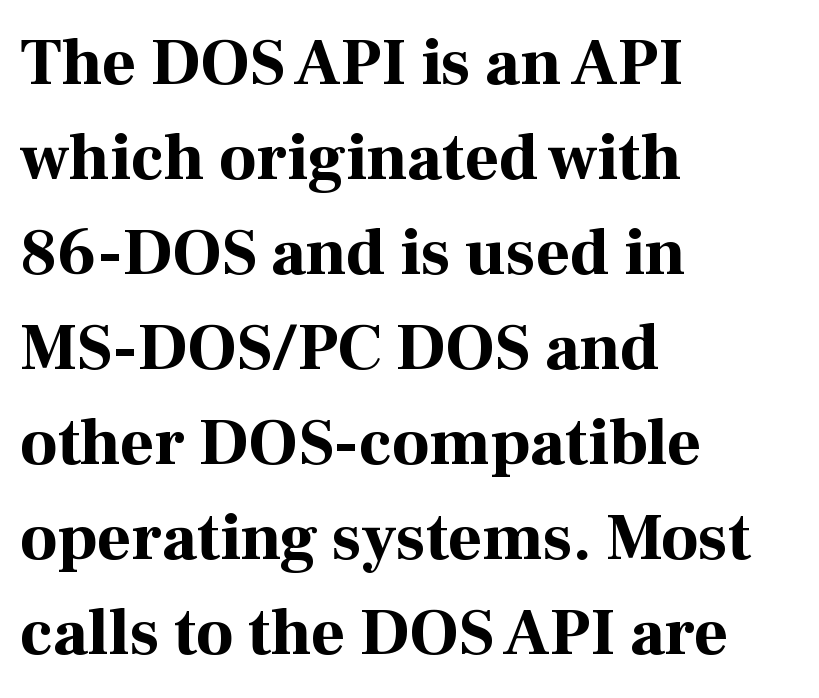
Q: Is the text bold? A: Yes.
Q: Is the text italic (slanted)? A: No, it is upright.
Q: Is the typeface a serif or a sans-serif typeface? A: Serif.
Q: Is the text underlined? A: No.
Q: How is the paragraph aligned? A: Left-aligned.
Q: Is the spacing between letters normal or unusually wide? A: Normal.
Q: Is the spacing between lines tight, normal or loose? A: Normal.
Q: Width (condensed, normal, or wide)? A: Normal.
Q: Stroke contrast? A: High.
Q: x-height? A: Medium.
Q: Monospaced? A: No.
